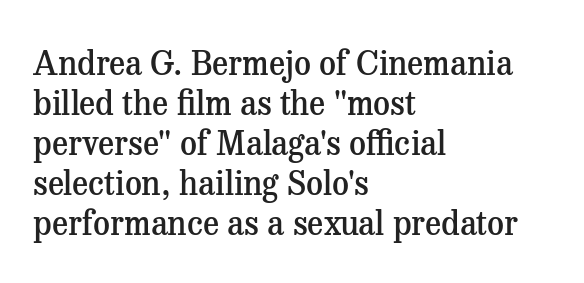
The specimen omits any rule beneath the text block's lines. There is no visible air inserted between adjacent glyphs. The passage shown is typeset with a serif family. Italic? Not at all — the glyphs are vertical. The setting favours the left margin, as ordinary paragraphs usually do. Varying glyph widths throughout — classic text-font behaviour.
